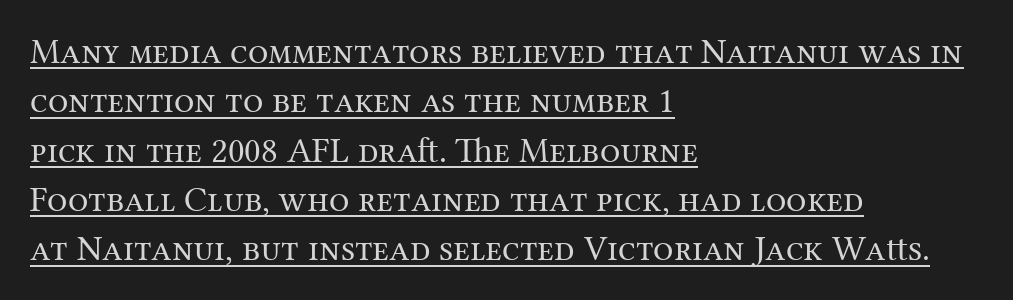
Q: Is the text bold? A: No.
Q: Is the text italic (slanted)? A: No, it is upright.
Q: Is the typeface a serif or a sans-serif typeface? A: Serif.
Q: Is the text underlined? A: Yes.
Q: How is the paragraph aligned? A: Left-aligned.
Q: Is the spacing between letters normal or unusually wide? A: Normal.
Q: Is the spacing between lines tight, normal or loose? A: Normal.
Q: Width (condensed, normal, or wide)? A: Normal.
Q: Stroke contrast? A: Medium.
Q: x-height? A: Medium.
Q: Monospaced? A: No.
